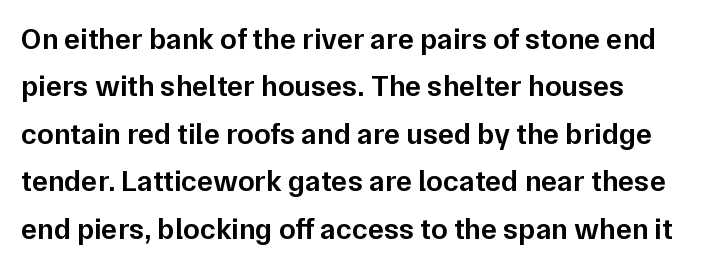
The image shows 30 px semibold sans-serif type, upright; set left-aligned, normal line spacing (1.58x), normal letter spacing, not underlined; low stroke contrast and a medium x-height.
